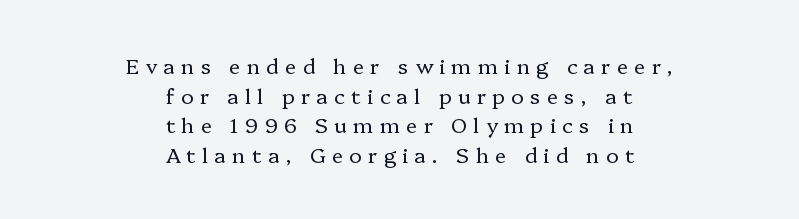
Q: Is the text bold? A: No.
Q: Is the text italic (slanted)? A: No, it is upright.
Q: Is the text underlined? A: No.
Q: How is the paragraph aligned? A: Centered.
Q: Is the spacing between letters normal or unusually wide? A: Unusually wide.
Q: Is the spacing between lines tight, normal or loose? A: Normal.
